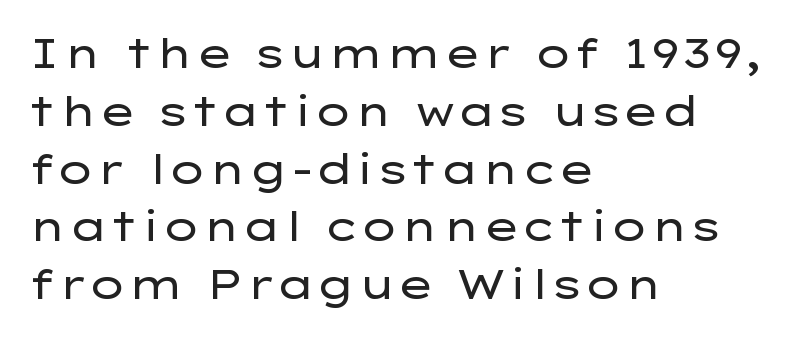
The image shows 41 px regular-weight, wide sans-serif type, upright; set left-aligned, normal line spacing (1.41x), normal letter spacing, not underlined; low stroke contrast and a medium x-height.
